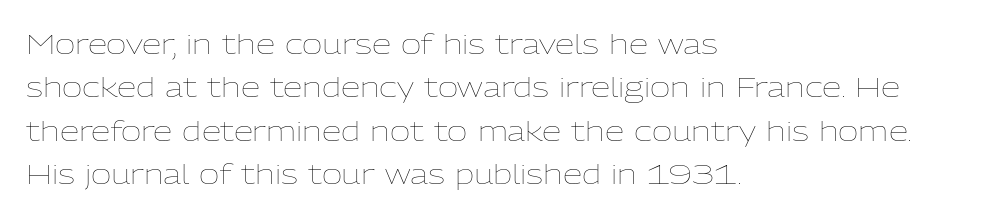
These lines are rendered in a variable-pitch font. The letters sit at their default tracking, neither squeezed nor spread. Every row of glyphs begins at an identical x-position on the left. Weight: regular or lighter. The line-height multiplier appears to be the usual default. Designer's note — italics off, roman on.
